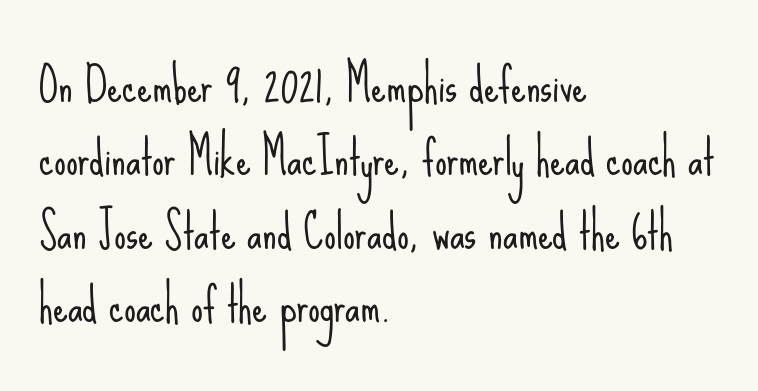
The image shows 47 px light, condensed sans-serif type, upright; set left-aligned, normal line spacing (1.56x), normal letter spacing, not underlined; low stroke contrast and a small x-height.
